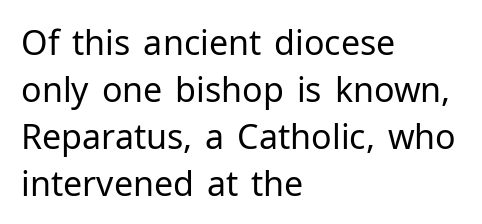
Q: Is the text bold? A: No.
Q: Is the text italic (slanted)? A: No, it is upright.
Q: Is the typeface a serif or a sans-serif typeface? A: Sans-serif.
Q: Is the text underlined? A: No.
Q: How is the paragraph aligned? A: Left-aligned.
Q: Is the spacing between letters normal or unusually wide? A: Normal.
Q: Is the spacing between lines tight, normal or loose? A: Normal.
Q: Width (condensed, normal, or wide)? A: Normal.
Q: Stroke contrast? A: Low.
Q: x-height? A: Medium.
Q: Monospaced? A: No.
